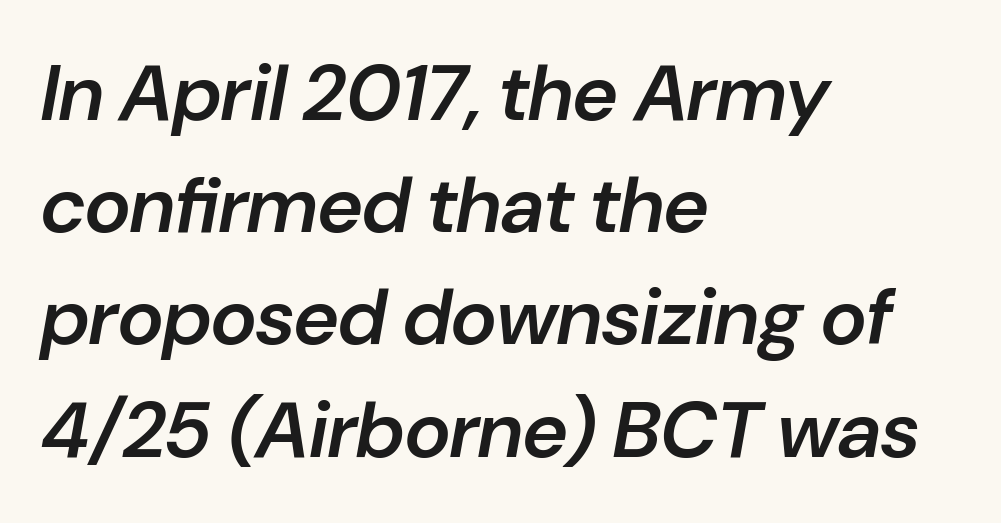
{"italic": "yes", "lean": "right", "slant_degrees": 10, "bold": "semi", "weight": "semibold", "width": "normal", "stroke_contrast": "low", "x_height": "medium", "monospaced": "no", "underline": "no", "align": "left", "line_spacing": "normal", "line_spacing_ratio": 1.42, "letter_spacing": "normal", "letter_spacing_em": 0.0, "glyph_px": 79}
